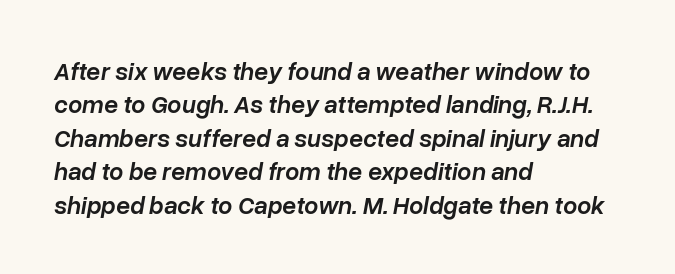
The image shows 25 px text type, italic (leaning right); set left-aligned, normal line spacing (1.34x), normal letter spacing, not underlined.
